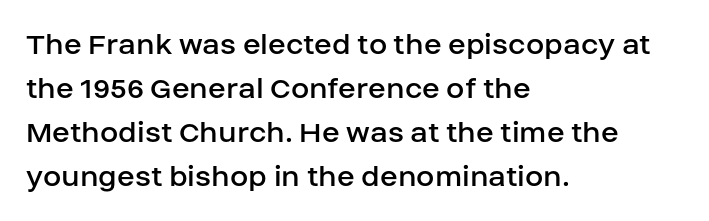
Q: Is the text bold? A: No.
Q: Is the text italic (slanted)? A: No, it is upright.
Q: Is the typeface a serif or a sans-serif typeface? A: Sans-serif.
Q: Is the text underlined? A: No.
Q: How is the paragraph aligned? A: Left-aligned.
Q: Is the spacing between letters normal or unusually wide? A: Normal.
Q: Is the spacing between lines tight, normal or loose? A: Normal.
Q: Width (condensed, normal, or wide)? A: Normal.
Q: Stroke contrast? A: Low.
Q: x-height? A: Large.
Q: Monospaced? A: No.
